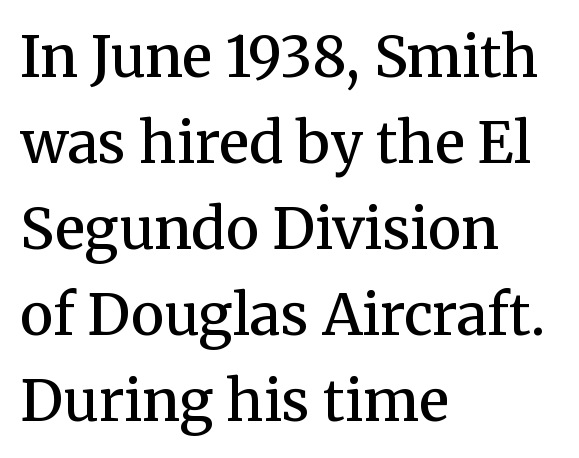
{"serif": "yes", "italic": "no", "bold": "semi", "weight": "semibold", "width": "normal", "stroke_contrast": "medium", "x_height": "medium", "monospaced": "no", "underline": "no", "align": "left", "line_spacing": "normal", "line_spacing_ratio": 1.51, "letter_spacing": "normal", "letter_spacing_em": 0.0, "glyph_px": 57}
